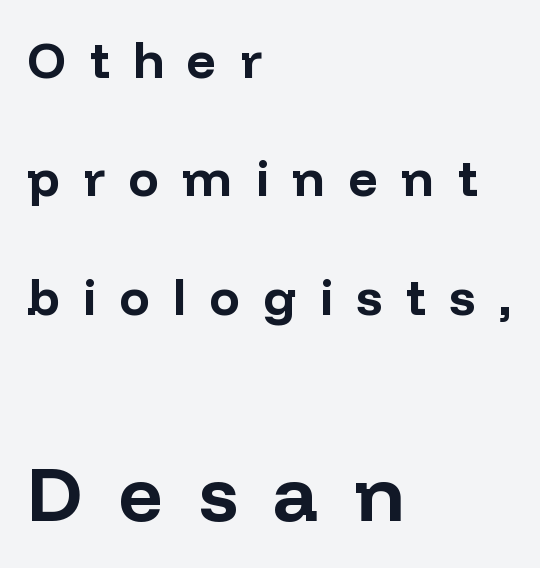
The image shows 77 px bold sans-serif type, upright; set left-aligned, loose line spacing (2.32x), unusually wide letter spacing (+0.46 em), not underlined; the second (bottom) block is 1.51x larger; low stroke contrast and a medium x-height.
